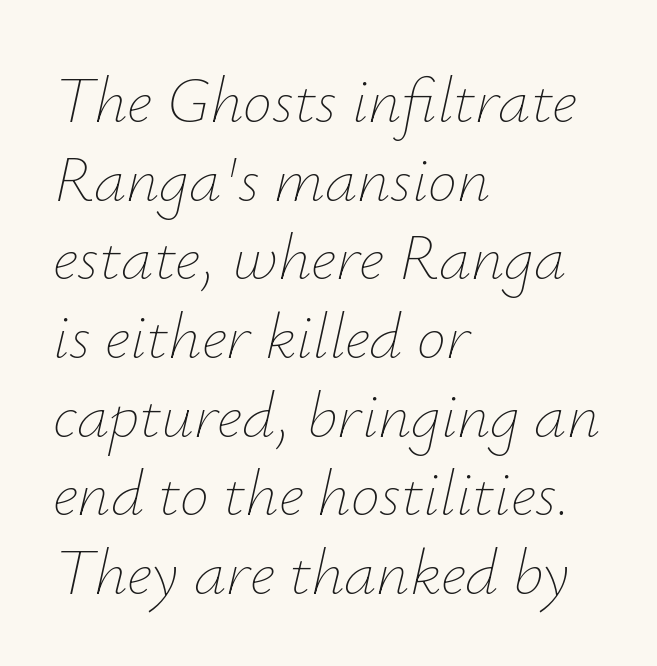
Just letters on the line, the space beneath them empty. Is the type heavy? It reads as light-to-regular instead. All the whitespace from short lines collects on the right. Characters follow at the spacing the type designer built in.
